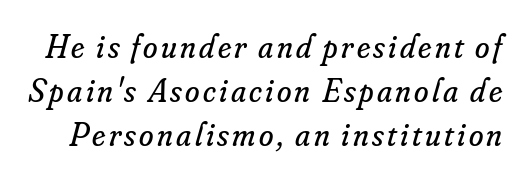
Q: Is the text bold? A: No.
Q: Is the text italic (slanted)? A: Yes, it leans right by about 16 degrees.
Q: Is the typeface a serif or a sans-serif typeface? A: Serif.
Q: Is the text underlined? A: No.
Q: Is the spacing between lines tight, normal or loose? A: Normal.
Q: Width (condensed, normal, or wide)? A: Normal.
Q: Stroke contrast? A: Low.
Q: x-height? A: Small.
Q: Monospaced? A: No.
